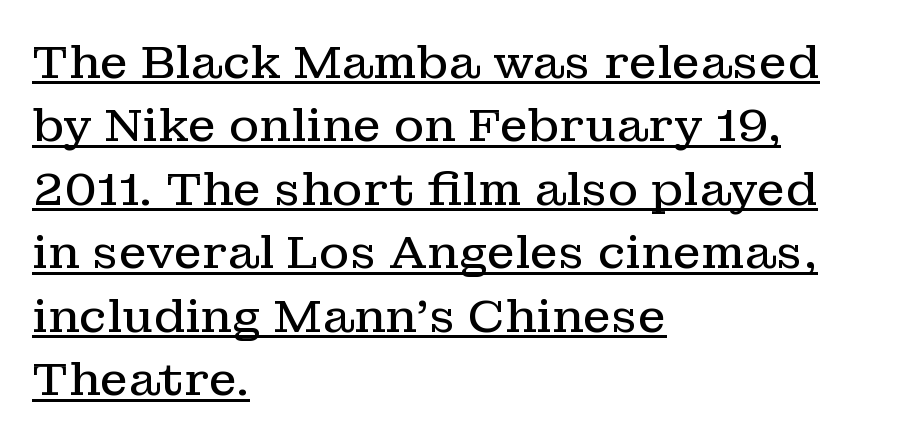
A typesetter would mark this as roman, not italic. A baseline rule has been typeset under these characters. Bold? No — there's no thickening of the strokes. Looks like regular typesetting: each glyph gets only the width it needs. Each line starts at the same left margin while the right side varies. Serifs: yes, visible at the terminals of the letterforms.
